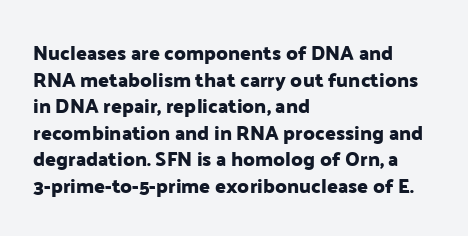
Q: Is the text italic (slanted)? A: No, it is upright.
Q: Is the text underlined? A: No.
Q: How is the paragraph aligned? A: Left-aligned.
Q: Is the spacing between letters normal or unusually wide? A: Normal.
Q: Is the spacing between lines tight, normal or loose? A: Normal.
